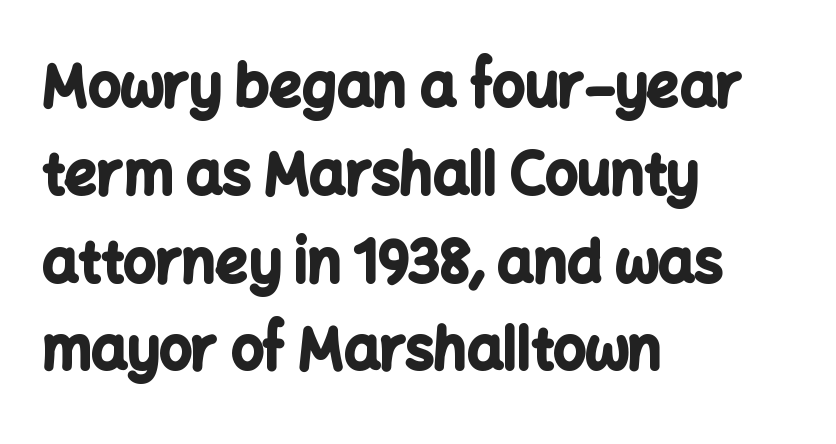
The image shows 57 px bold sans-serif type, upright; set left-aligned, normal line spacing (1.54x), normal letter spacing, not underlined; low stroke contrast and a medium x-height.
